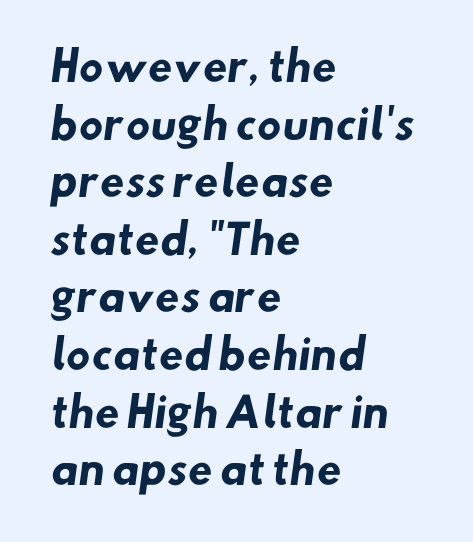
Q: Is the text bold? A: Yes.
Q: Is the typeface a serif or a sans-serif typeface? A: Sans-serif.
Q: Is the text underlined? A: No.
Q: How is the paragraph aligned? A: Left-aligned.
Q: Is the spacing between letters normal or unusually wide? A: Normal.
Q: Is the spacing between lines tight, normal or loose? A: Normal.
Q: Width (condensed, normal, or wide)? A: Normal.
Q: Stroke contrast? A: Low.
Q: x-height? A: Small.
Q: Monospaced? A: No.
